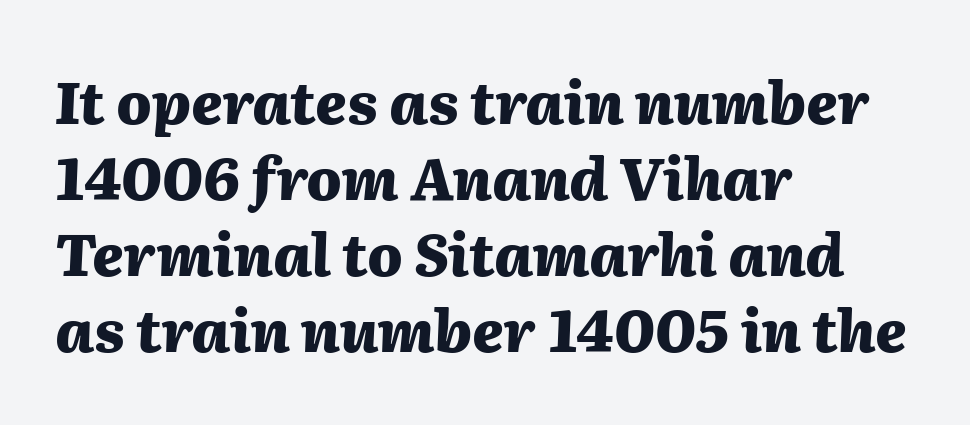
In terms of weight, the rendering is a true, heavy bold. Unmarked baselines from the first word to the last. When letters slant like this, we call the style italic. Regular leading. Is the block centered? No — it sits flush against the left margin.
